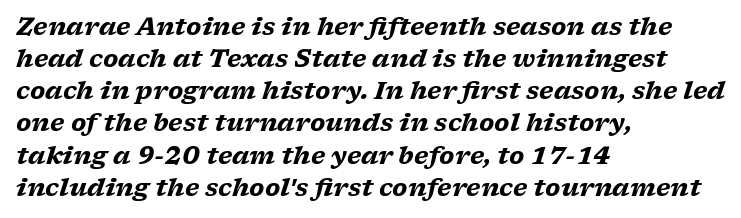
Q: Is the text bold? A: Yes.
Q: Is the text italic (slanted)? A: Yes, it leans right by about 17 degrees.
Q: Is the text underlined? A: No.
Q: How is the paragraph aligned? A: Left-aligned.
Q: Is the spacing between letters normal or unusually wide? A: Normal.
Q: Is the spacing between lines tight, normal or loose? A: Normal.
